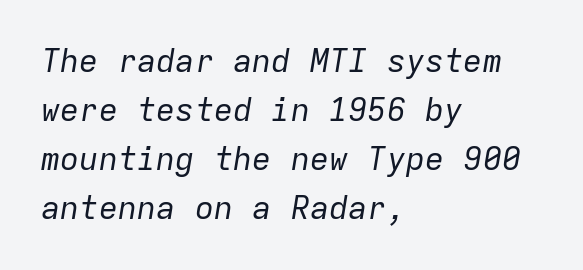
The image shows 32 px regular-weight type, italic (leaning right), monospaced; set left-aligned, normal line spacing (1.53x), normal letter spacing, not underlined; low stroke contrast and a medium x-height.
